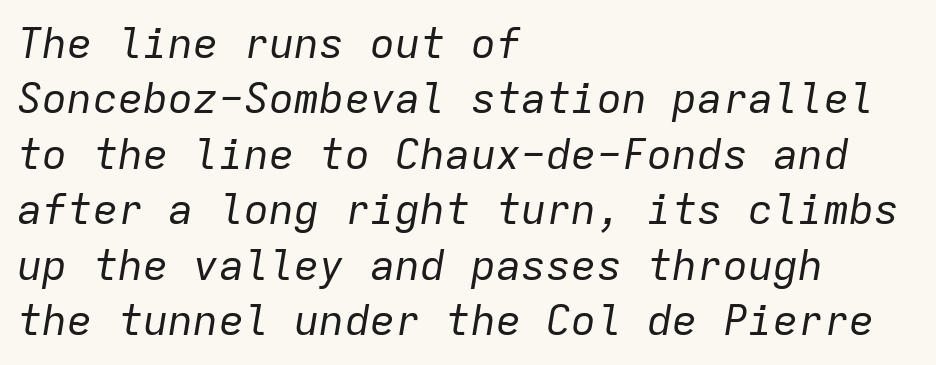
The image shows 42 px regular-weight type, italic (leaning right), monospaced; set left-aligned, normal line spacing (1.32x), normal letter spacing, not underlined; low stroke contrast and a medium x-height.
